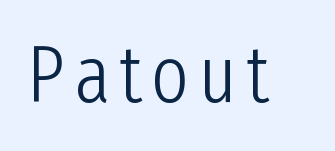
{"serif": "no", "italic": "no", "bold": "no", "weight": "light", "width": "condensed", "stroke_contrast": "low", "x_height": "medium", "monospaced": "no", "underline": "no", "glyph_px": 80}
